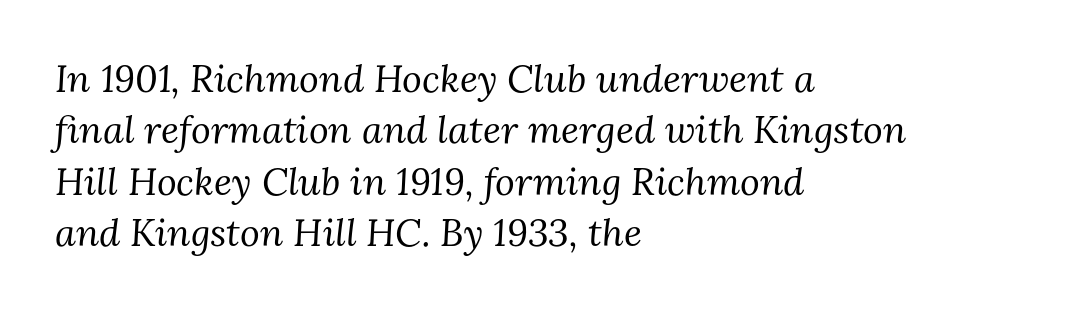
Q: Is the text bold? A: No.
Q: Is the text italic (slanted)? A: Yes, it leans right by about 3 degrees.
Q: Is the typeface a serif or a sans-serif typeface? A: Serif.
Q: Is the text underlined? A: No.
Q: How is the paragraph aligned? A: Left-aligned.
Q: Is the spacing between letters normal or unusually wide? A: Normal.
Q: Is the spacing between lines tight, normal or loose? A: Normal.
Q: Width (condensed, normal, or wide)? A: Normal.
Q: Stroke contrast? A: Medium.
Q: x-height? A: Medium.
Q: Monospaced? A: No.
